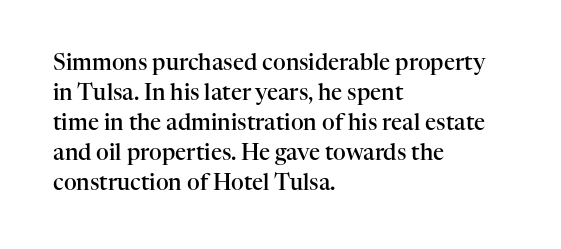
{"italic": "no", "bold": "semi", "underline": "no", "align": "left", "line_spacing": "normal", "line_spacing_ratio": 1.36, "letter_spacing": "normal", "letter_spacing_em": 0.0, "glyph_px": 22}
